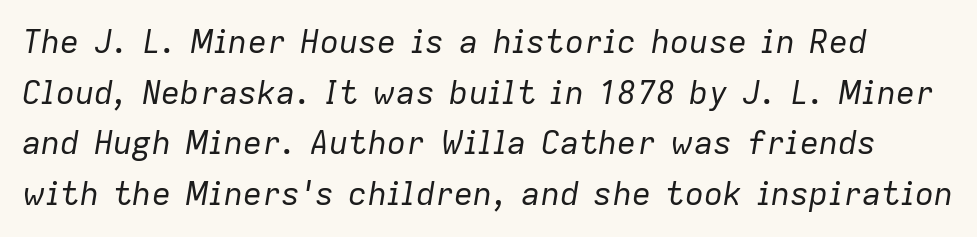
Q: Is the text bold? A: No.
Q: Is the text italic (slanted)? A: Yes, it leans right by about 9 degrees.
Q: Is the text underlined? A: No.
Q: Is the spacing between letters normal or unusually wide? A: Normal.
Q: Is the spacing between lines tight, normal or loose? A: Normal.
Q: Width (condensed, normal, or wide)? A: Normal.
Q: Stroke contrast? A: Low.
Q: x-height? A: Medium.
Q: Monospaced? A: No.
